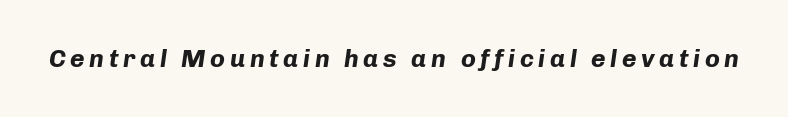
Q: Is the text bold? A: Yes.
Q: Is the text italic (slanted)? A: Yes, it leans right by about 8 degrees.
Q: Is the text underlined? A: No.
